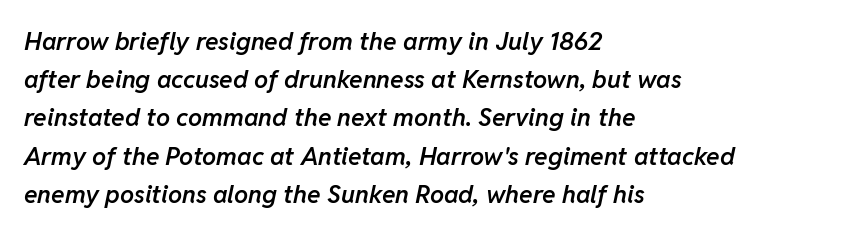
Glance below the letters and you will spot only blank space. Where is the straight margin? On the left. These lines sit exactly where default settings would place them. Every character sits at an angle, as italics do. The letters sit at their default tracking, neither squeezed nor spread. Slightly chunky letters — semibold, I'd say, not full bold.
